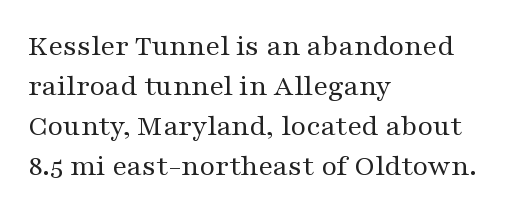
Spacing verdict: proportional, widths tailored to each character. The lines in this sample share a left origin and differ only in where they stop. The characters display serif detailing at their extremities. Compared with a typical body face, this is equally light or lighter still.
